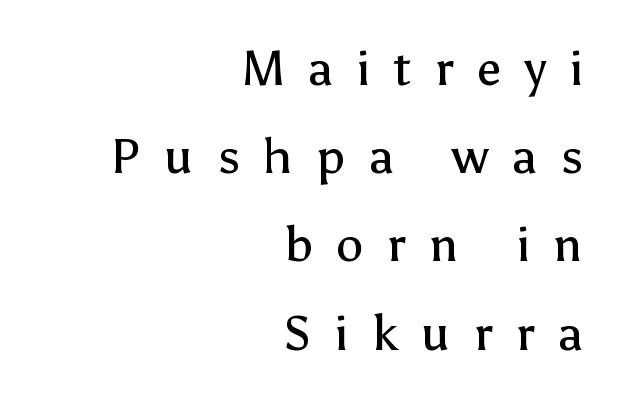
The image shows 49 px regular-weight sans-serif type, upright; set right-aligned, line spacing 1.8x, unusually wide letter spacing (+0.48 em), not underlined; low stroke contrast and a medium x-height.
